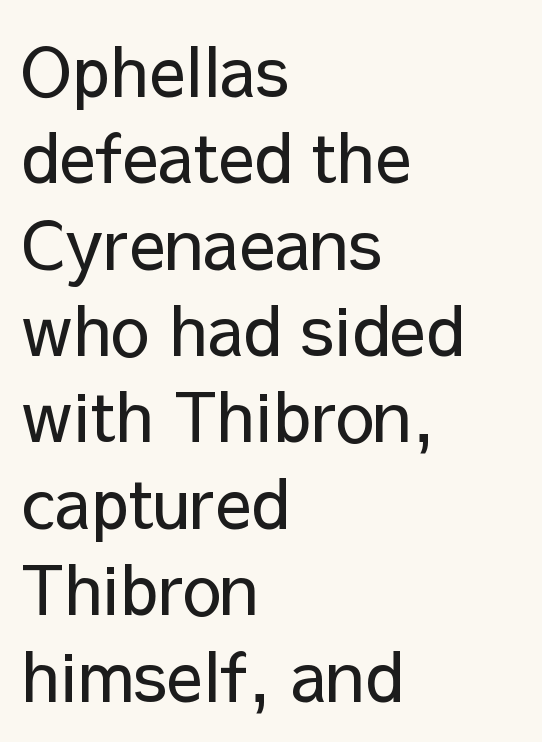
{"serif": "no", "italic": "no", "bold": "no", "weight": "regular", "width": "normal", "stroke_contrast": "low", "x_height": "medium", "monospaced": "no", "underline": "no", "align": "left", "line_spacing": "normal", "line_spacing_ratio": 1.27, "letter_spacing": "normal", "letter_spacing_em": 0.0, "glyph_px": 68}
